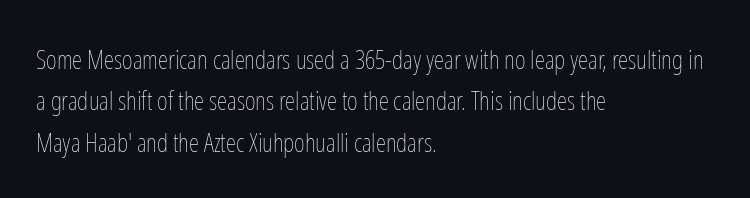
{"italic": "no", "bold": "no", "underline": "no", "align": "left", "line_spacing": "normal", "line_spacing_ratio": 1.59, "letter_spacing": "normal", "letter_spacing_em": 0.0, "glyph_px": 26}
